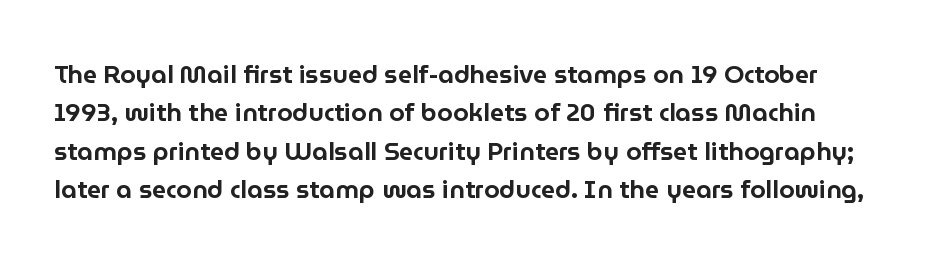
Any mark beneath the type? The region is blank. Spacing between characters is what you'd get straight out of the box. This sample uses an upright cut, with every glyph sitting square on the baseline. One glance says typical: line gaps are just what's usual.
